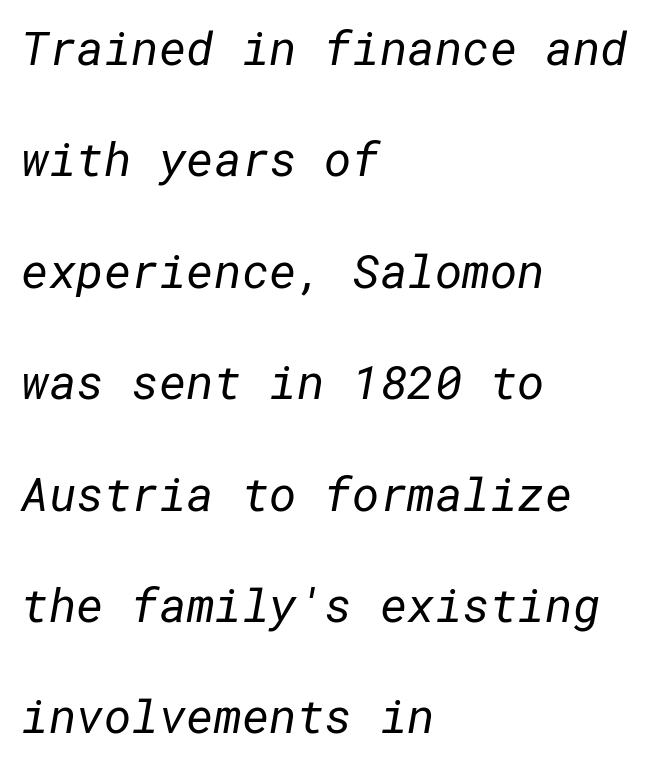
Q: Is the text bold? A: No.
Q: Is the typeface a serif or a sans-serif typeface? A: Sans-serif.
Q: Is the text underlined? A: No.
Q: How is the paragraph aligned? A: Left-aligned.
Q: Is the spacing between letters normal or unusually wide? A: Normal.
Q: Is the spacing between lines tight, normal or loose? A: Loose.
Q: Width (condensed, normal, or wide)? A: Normal.
Q: Stroke contrast? A: Low.
Q: x-height? A: Medium.
